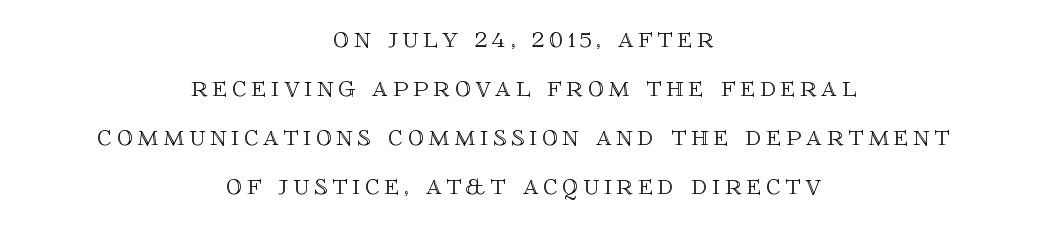
Q: Is the text italic (slanted)? A: No, it is upright.
Q: Is the text underlined? A: No.
Q: How is the paragraph aligned? A: Centered.
Q: Is the spacing between lines tight, normal or loose? A: Normal.
Q: Width (condensed, normal, or wide)? A: Normal.
Q: x-height? A: Large.
Q: Monospaced? A: No.
